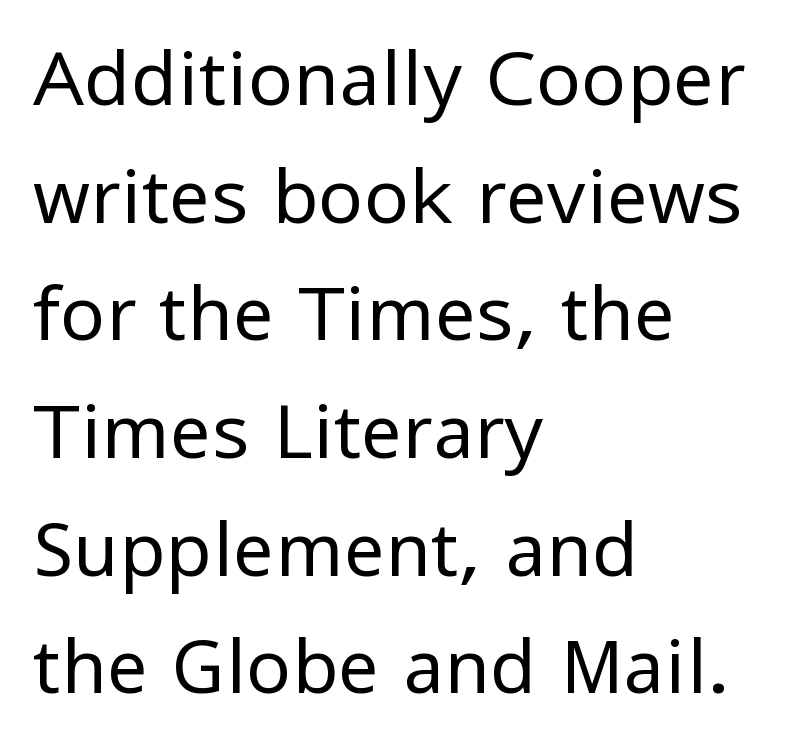
The image shows 74 px regular-weight sans-serif type, upright; set left-aligned, normal line spacing (1.59x), normal letter spacing, not underlined; low stroke contrast and a medium x-height.
